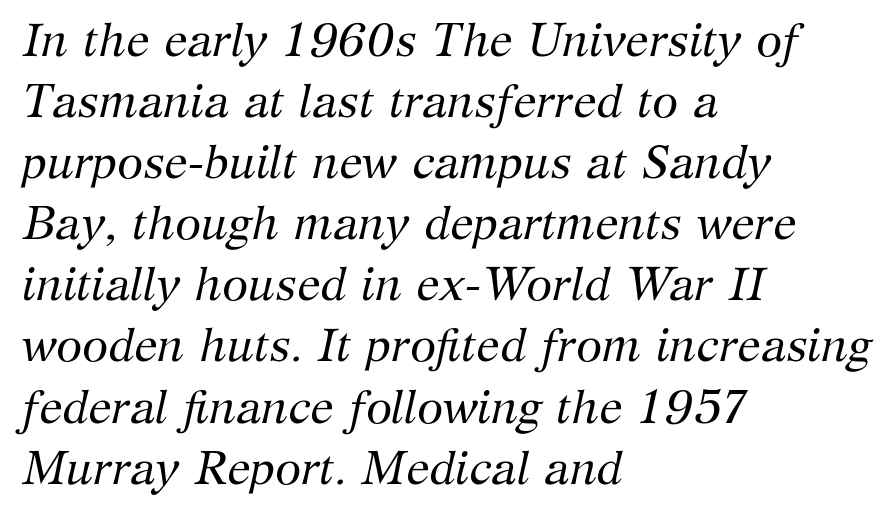
The image shows 47 px regular-weight serif type, italic (leaning right); set left-aligned, normal line spacing (1.3x), normal letter spacing, not underlined; medium stroke contrast and a medium x-height.
